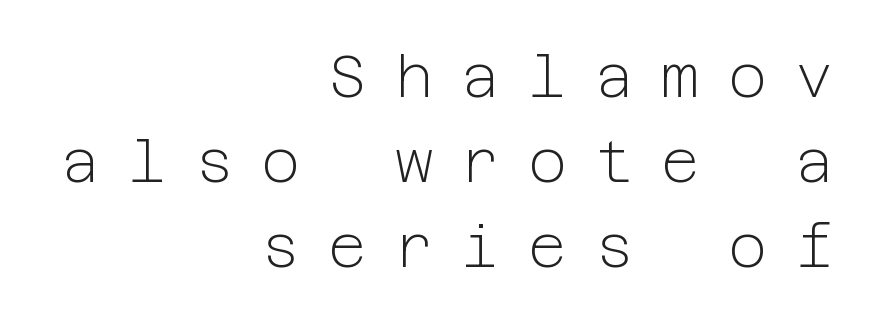
{"serif": "no", "italic": "no", "bold": "no", "weight": "light", "width": "normal", "stroke_contrast": "low", "x_height": "medium", "underline": "no", "align": "right", "line_spacing": "normal", "line_spacing_ratio": 1.44, "letter_spacing": "wide", "letter_spacing_em": 0.48, "glyph_px": 59}
